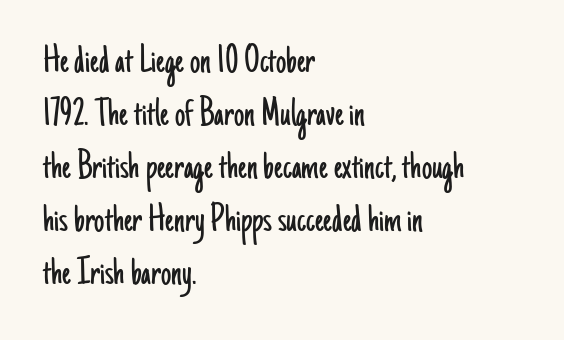
Bold? No — there's no thickening of the strokes. The designer left line spacing at the default. Classification — sans serif. The words here are not underlined. The specimen reads as upright at a glance.
